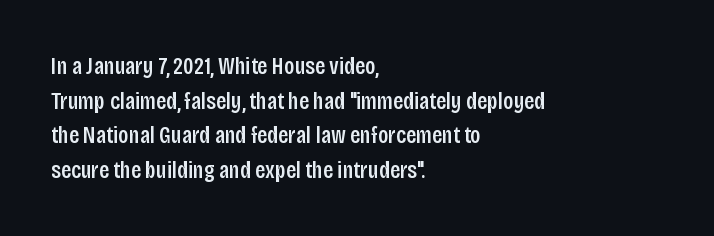
Q: Is the text bold? A: Semi-bold.
Q: Is the text italic (slanted)? A: No, it is upright.
Q: Is the text underlined? A: No.
Q: How is the paragraph aligned? A: Left-aligned.
Q: Is the spacing between letters normal or unusually wide? A: Normal.
Q: Is the spacing between lines tight, normal or loose? A: Normal.
